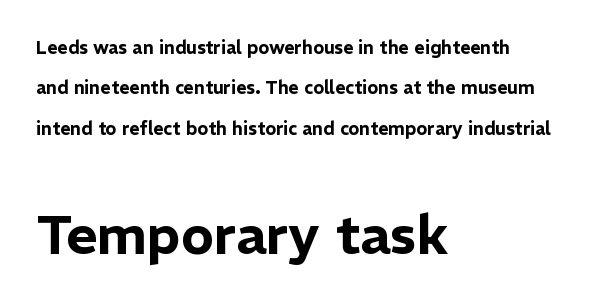
{"serif": "no", "italic": "no", "width": "normal", "stroke_contrast": "low", "x_height": "medium", "monospaced": "no", "underline": "no", "align": "left", "line_spacing": "loose", "line_spacing_ratio": 2.25, "letter_spacing": "normal", "letter_spacing_em": 0.0, "larger_block": "second", "size_ratio": 3.0, "glyph_px": 54}
